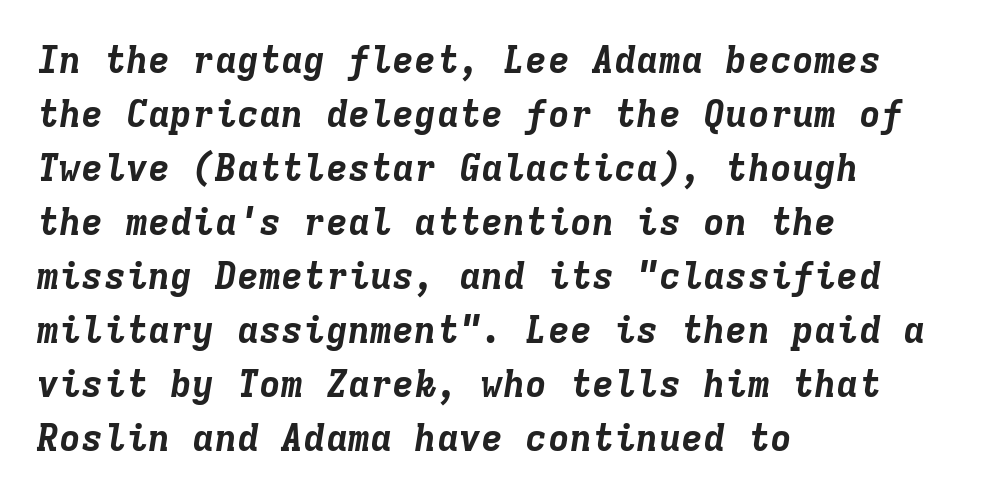
The image shows 37 px bold type, italic (leaning right), monospaced; set left-aligned, normal line spacing (1.46x), normal letter spacing, not underlined; low stroke contrast and a medium x-height.
